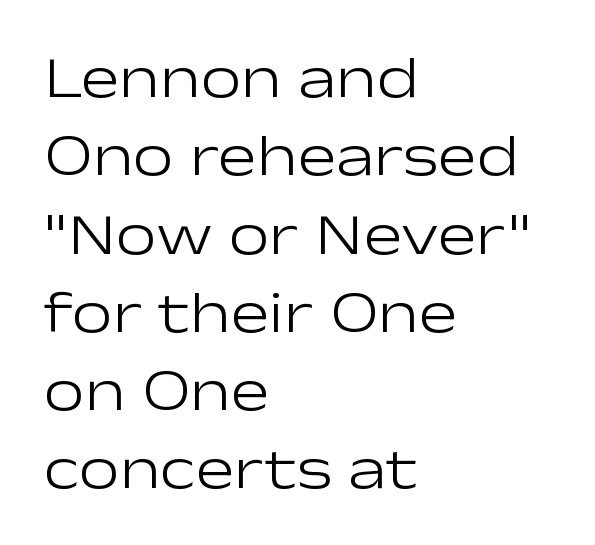
Q: Is the text bold? A: No.
Q: Is the text italic (slanted)? A: No, it is upright.
Q: Is the typeface a serif or a sans-serif typeface? A: Sans-serif.
Q: Is the text underlined? A: No.
Q: How is the paragraph aligned? A: Left-aligned.
Q: Is the spacing between letters normal or unusually wide? A: Normal.
Q: Is the spacing between lines tight, normal or loose? A: Normal.
Q: Width (condensed, normal, or wide)? A: Wide.
Q: Stroke contrast? A: Low.
Q: x-height? A: Medium.
Q: Monospaced? A: No.
